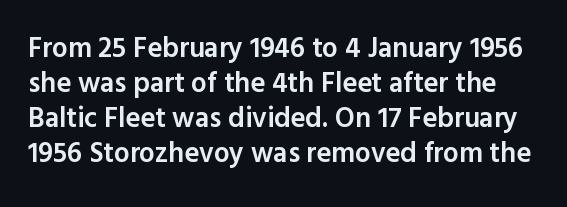
You could not count columns in this text — the font is proportionally spaced. The horizontal fit of the characters is conventional and even. This is moderately heavy type, rendered in semibold. Students, observe: this is what conventionally led text looks like.
